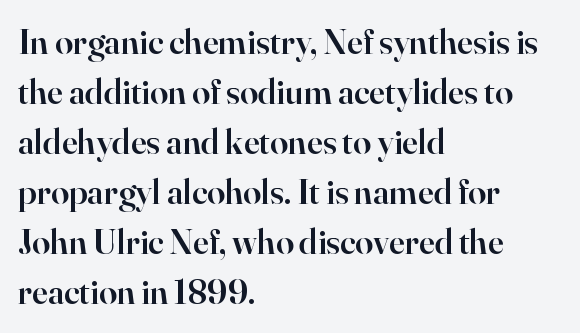
The typesetting leans somewhat heavy: a semibold. Is the block centered? No — it sits flush against the left margin. The lines sit at an ordinary, default distance from one another. Bare-footed words on every line. The text was rendered using a seriffed face with decorative stroke endings.
